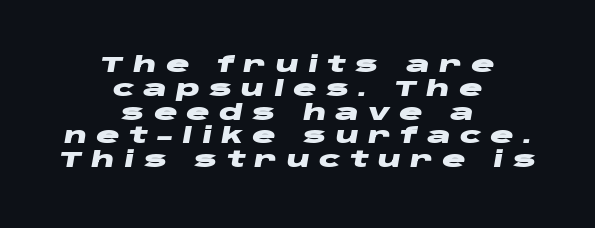
{"italic": "yes", "lean": "right", "slant_degrees": 10, "bold": "yes", "underline": "no", "align": "center", "line_spacing": "tight", "line_spacing_ratio": 1.08, "letter_spacing": "wide", "letter_spacing_em": 0.41, "glyph_px": 22}
